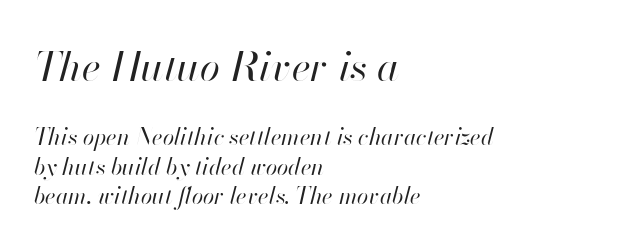
Q: Is the text bold? A: No.
Q: Is the text italic (slanted)? A: Yes, it leans right by about 13 degrees.
Q: Is the text underlined? A: No.
Q: How is the paragraph aligned? A: Left-aligned.
Q: Is the spacing between letters normal or unusually wide? A: Normal.
Q: Is the spacing between lines tight, normal or loose? A: Normal.
Q: Which block of text is set in a larger size, the first (top) or the second (bottom)? A: The first (top) one.
Q: Width (condensed, normal, or wide)? A: Normal.
Q: Stroke contrast? A: High.
Q: x-height? A: Small.
Q: Monospaced? A: No.
